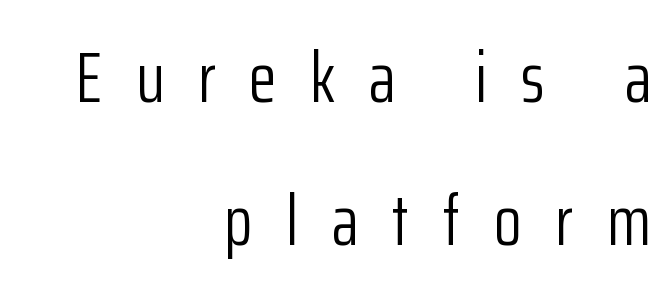
The image shows 72 px light, condensed sans-serif type, upright; set right-aligned, loose line spacing (1.99x), unusually wide letter spacing (+0.47 em), not underlined; low stroke contrast and a medium x-height.
